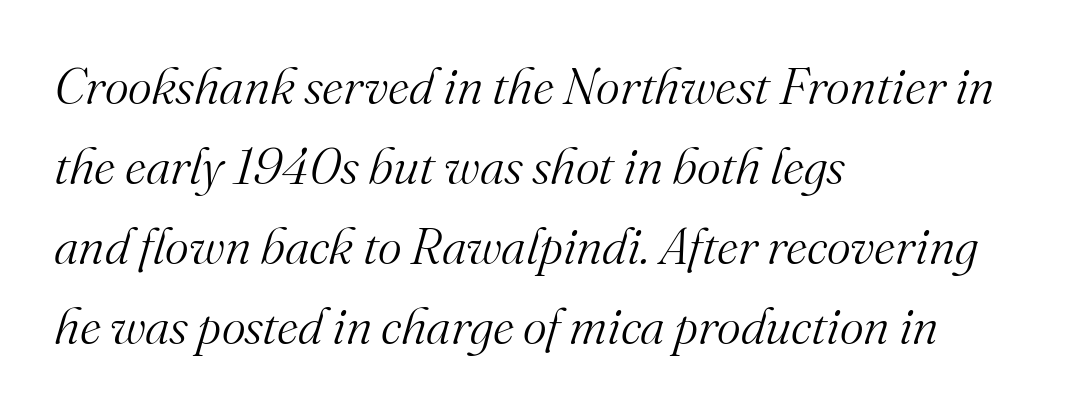
The image shows 51 px light serif type, italic (leaning right); set left-aligned, normal line spacing (1.57x), normal letter spacing, not underlined; medium stroke contrast and a small x-height.
